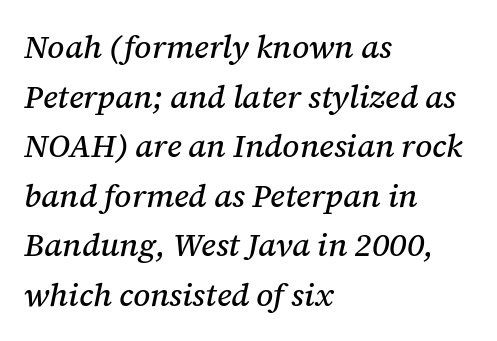
Q: Is the text italic (slanted)? A: Yes, it leans right by about 12 degrees.
Q: Is the typeface a serif or a sans-serif typeface? A: Serif.
Q: Is the text underlined? A: No.
Q: How is the paragraph aligned? A: Left-aligned.
Q: Is the spacing between letters normal or unusually wide? A: Normal.
Q: Is the spacing between lines tight, normal or loose? A: Normal.
Q: Width (condensed, normal, or wide)? A: Normal.
Q: Stroke contrast? A: Medium.
Q: x-height? A: Medium.
Q: Monospaced? A: No.
